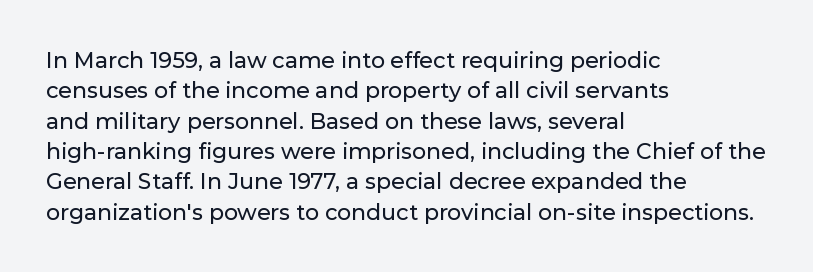
Descenders are the only things crossing below the line. The paragraph has a hard left edge and a soft right edge. Nothing unusual about the tracking: characters are spaced as the font intends. Vertically, the passage feels balanced, rows spaced as you'd expect. If you drew a line through each stem, it would be perfectly vertical.
